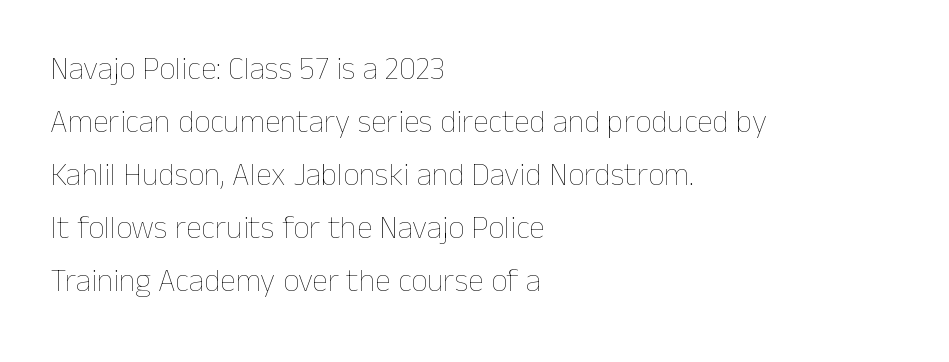
{"italic": "no", "bold": "no", "weight": "thin", "width": "normal", "stroke_contrast": "low", "x_height": "medium", "monospaced": "no", "underline": "no", "align": "left", "line_spacing": "normal", "line_spacing_ratio": 1.66, "letter_spacing": "normal", "letter_spacing_em": 0.0, "glyph_px": 32}
